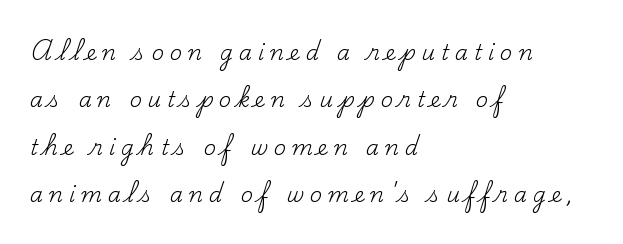
Where is the straight margin? On the left. Stem width sits at or under what a default text font uses. Here the glyphs are tracked loosely, breaking word shapes into spaced letters.
